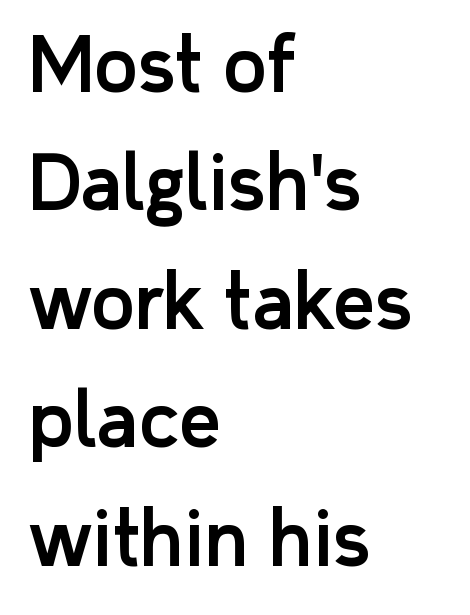
The image shows 74 px sans-serif type, upright; set left-aligned, normal line spacing (1.6x), normal letter spacing, not underlined; low stroke contrast and a medium x-height.
